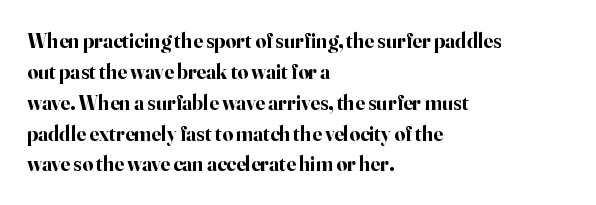
Q: Is the text bold? A: Yes.
Q: Is the text italic (slanted)? A: No, it is upright.
Q: Is the text underlined? A: No.
Q: How is the paragraph aligned? A: Left-aligned.
Q: Is the spacing between letters normal or unusually wide? A: Normal.
Q: Is the spacing between lines tight, normal or loose? A: Normal.
